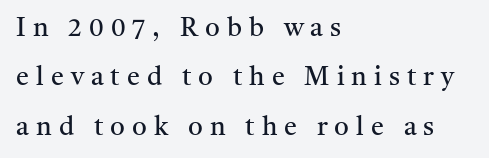
{"italic": "no", "bold": "no", "underline": "no", "align": "left", "line_spacing": "loose", "line_spacing_ratio": 1.9, "letter_spacing": "wide", "letter_spacing_em": 0.27, "glyph_px": 26}
